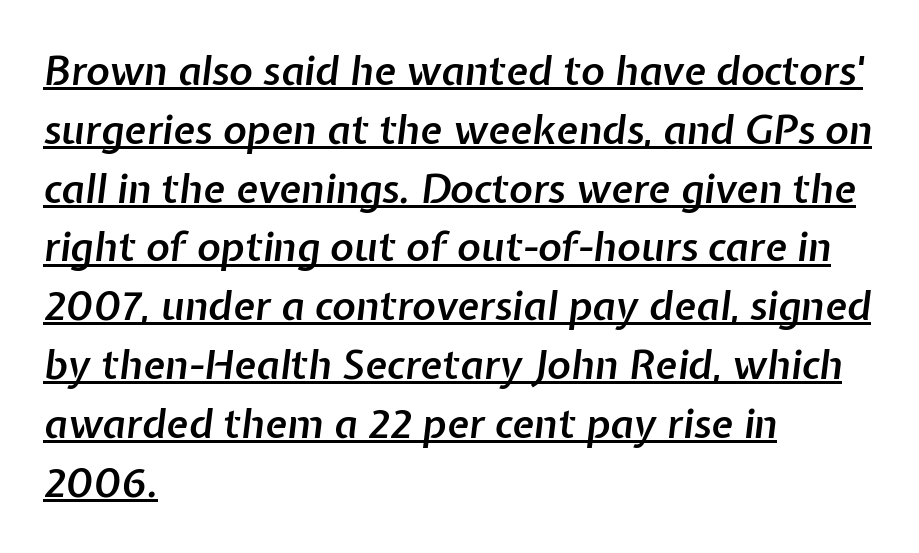
The image shows 40 px semibold type, italic (leaning right); set left-aligned, normal line spacing (1.47x), normal letter spacing, underlined; low stroke contrast and a medium x-height.
